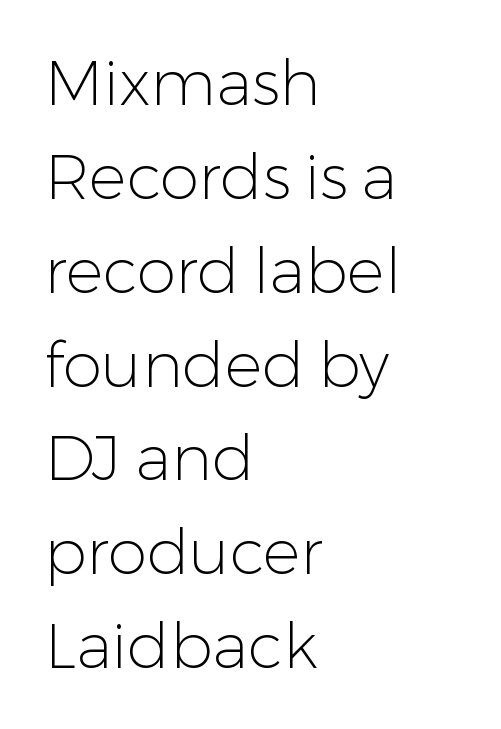
Underline: absent. Classification — sans serif. Letters have the restrained weight of plain body copy at most. Standard letterfit; no display-style spreading of the glyphs.
